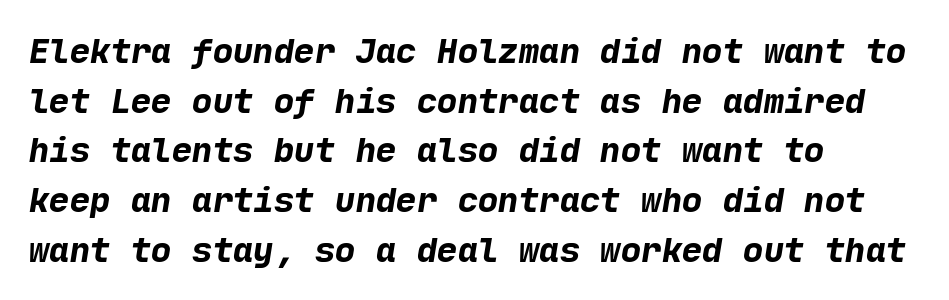
{"serif": "no", "bold": "yes", "weight": "bold", "width": "normal", "stroke_contrast": "low", "x_height": "medium", "underline": "no", "align": "left", "line_spacing": "normal", "line_spacing_ratio": 1.46, "letter_spacing": "normal", "letter_spacing_em": 0.0, "glyph_px": 34}
